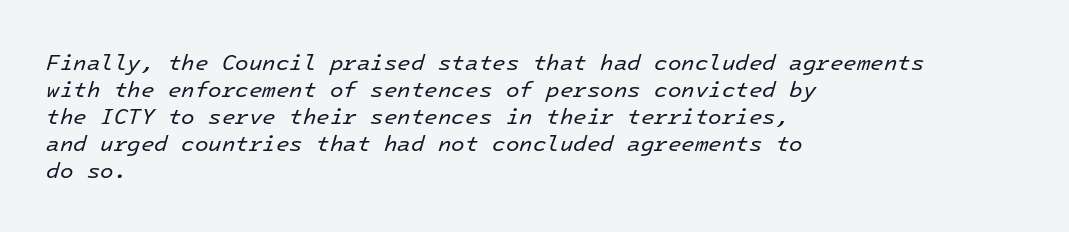
The image shows 22 px text type, italic (leaning right); set left-aligned, line spacing 1.23x, normal letter spacing, not underlined.
